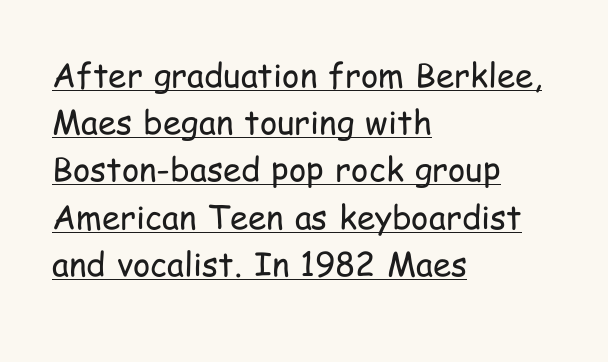
The face used here is rendered with its standard letterfit. Here the designer chose a conventional face with non-uniform glyph widths. The lettering is marked with a stroke running underneath it. Observe the absence of serifs on each vertical stroke in this sample. Honestly, the row spacing looks completely unremarkable.
